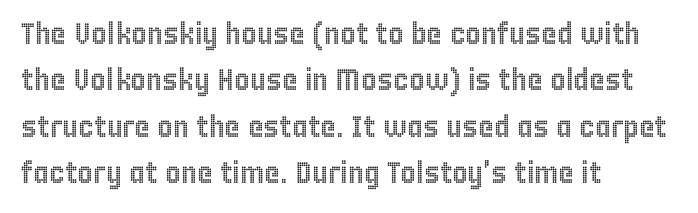
{"italic": "no", "width": "condensed", "x_height": "large", "monospaced": "no", "underline": "no", "align": "left", "line_spacing": "normal", "line_spacing_ratio": 1.55, "letter_spacing": "normal", "letter_spacing_em": 0.0, "glyph_px": 30}
